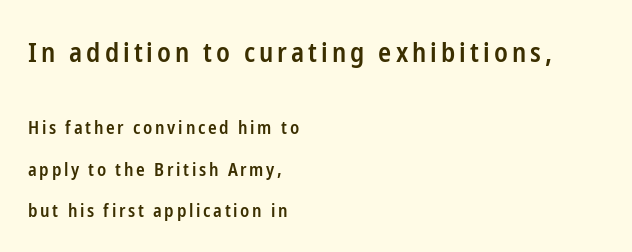
The image shows 27 px text type, upright; set left-aligned, loose line spacing (2.29x), not underlined; the first (top) block is 1.5x larger.
